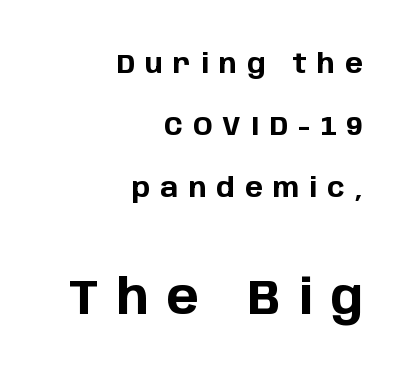
Letter spacing: wide. Notice how the stems are strictly vertical — no italics here. The line-height multiplier appears high, well above default. Underline: absent. The passage shown begins with its smaller block and ends with its larger one.
